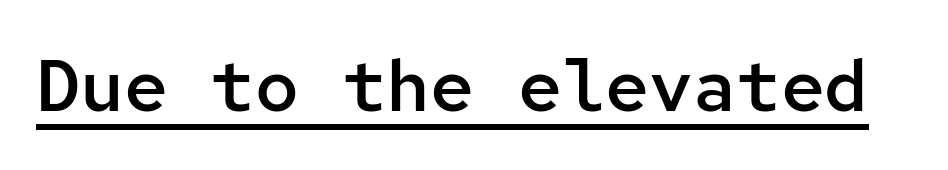
This rendering employs a face without finishing strokes, i.e., a sans-serif. The rendering uses typewriter-style spacing with identical character cells. Typesetter's note: demi weight, one step under bold. Honestly, the letter spacing is just normal — you wouldn't notice it. Notice how the stems are strictly vertical — no italics here. The sample's only ornament is a line tracing under the words.
